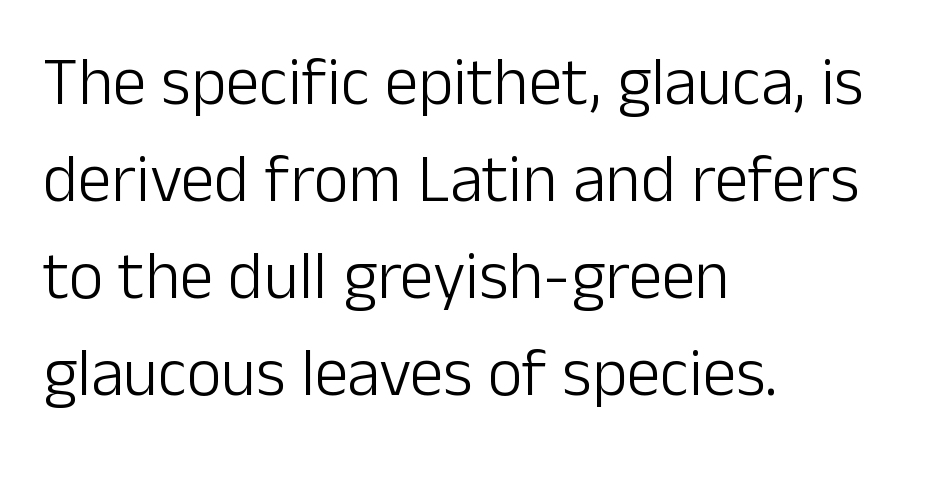
Q: Is the text bold? A: No.
Q: Is the text italic (slanted)? A: No, it is upright.
Q: Is the typeface a serif or a sans-serif typeface? A: Sans-serif.
Q: Is the text underlined? A: No.
Q: How is the paragraph aligned? A: Left-aligned.
Q: Is the spacing between letters normal or unusually wide? A: Normal.
Q: Is the spacing between lines tight, normal or loose? A: Normal.
Q: Width (condensed, normal, or wide)? A: Normal.
Q: Stroke contrast? A: Low.
Q: x-height? A: Medium.
Q: Monospaced? A: No.
